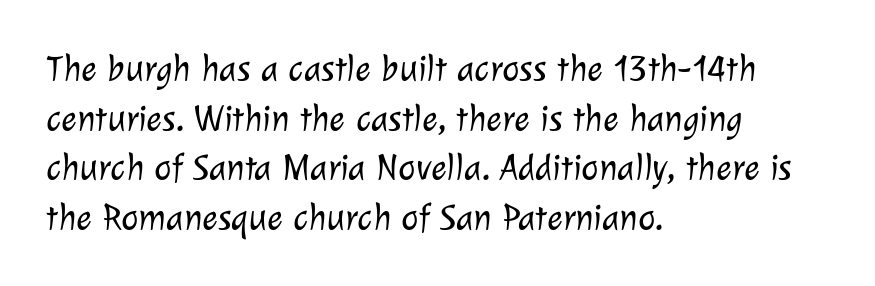
Q: Is the text bold? A: No.
Q: Is the typeface a serif or a sans-serif typeface? A: Sans-serif.
Q: Is the text underlined? A: No.
Q: How is the paragraph aligned? A: Left-aligned.
Q: Is the spacing between letters normal or unusually wide? A: Normal.
Q: Is the spacing between lines tight, normal or loose? A: Normal.
Q: Width (condensed, normal, or wide)? A: Normal.
Q: Stroke contrast? A: Low.
Q: x-height? A: Medium.
Q: Monospaced? A: No.
